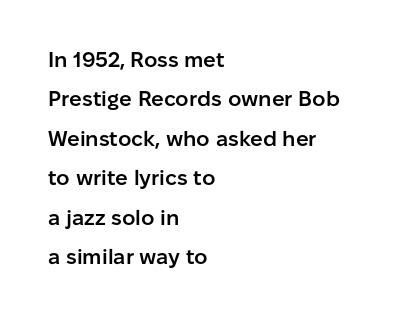
{"italic": "no", "bold": "semi", "underline": "no", "align": "left", "line_spacing_ratio": 1.88, "letter_spacing": "normal", "letter_spacing_em": 0.0, "glyph_px": 21}
